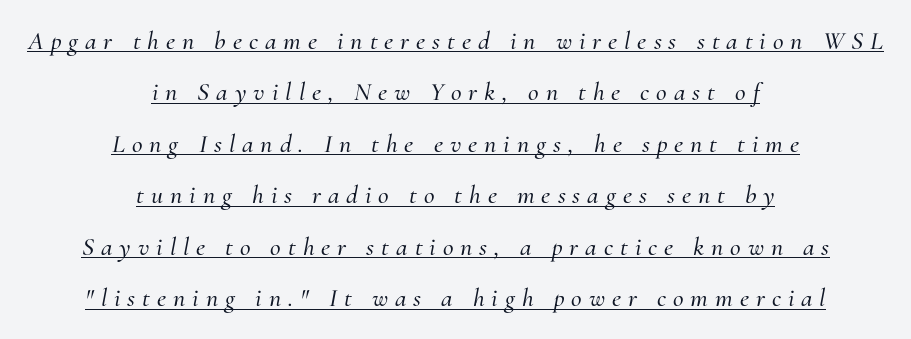
In designer terms, the underline attribute is active on this setting. These lines are centered, leaving both edges ragged. Successive baselines arrive slowly, with a big drop between each. You can tell it's italic because the verticals aren't actually vertical. Display-style spreading of the glyphs; the letterfit is very open.
